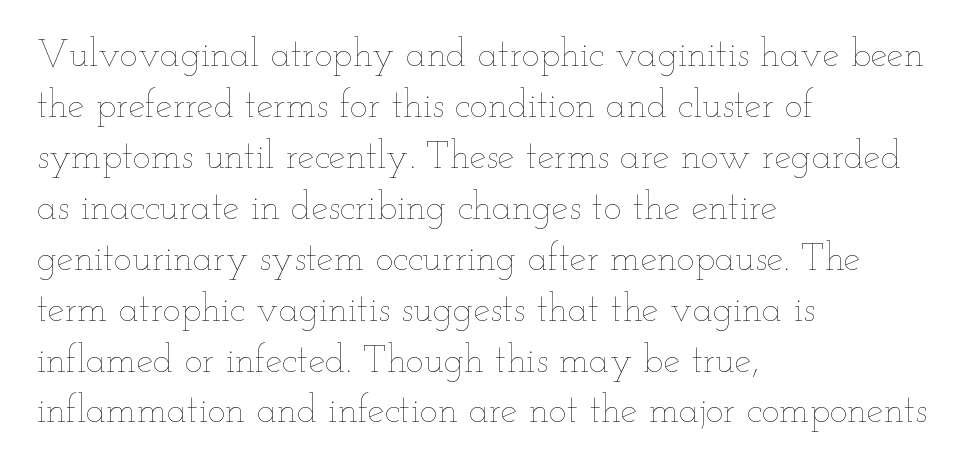
The image shows 38 px thin, wide type, upright; set left-aligned, normal line spacing (1.34x), normal letter spacing, not underlined; low stroke contrast and a small x-height.
